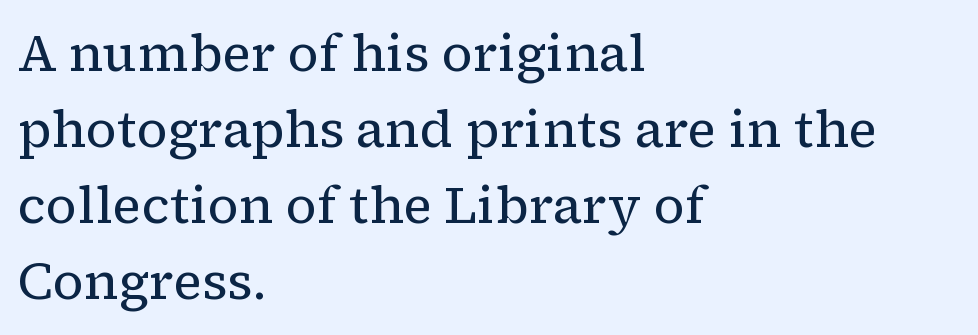
Q: Is the text bold? A: No.
Q: Is the text italic (slanted)? A: No, it is upright.
Q: Is the typeface a serif or a sans-serif typeface? A: Serif.
Q: Is the text underlined? A: No.
Q: How is the paragraph aligned? A: Left-aligned.
Q: Is the spacing between letters normal or unusually wide? A: Normal.
Q: Is the spacing between lines tight, normal or loose? A: Normal.
Q: Width (condensed, normal, or wide)? A: Normal.
Q: Stroke contrast? A: Low.
Q: x-height? A: Medium.
Q: Monospaced? A: No.
